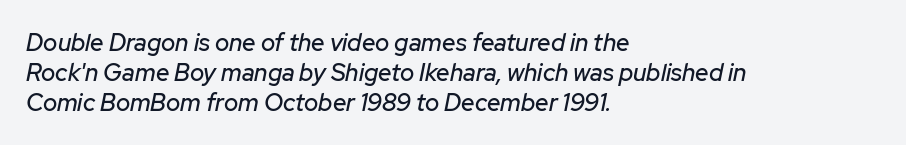
Q: Is the text italic (slanted)? A: Yes, it leans right by about 12 degrees.
Q: Is the text underlined? A: No.
Q: How is the paragraph aligned? A: Left-aligned.
Q: Is the spacing between letters normal or unusually wide? A: Normal.
Q: Is the spacing between lines tight, normal or loose? A: Normal.
